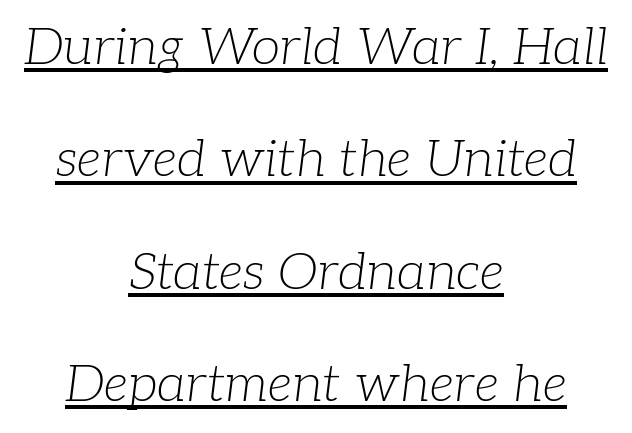
{"serif": "yes", "italic": "yes", "lean": "right", "slant_degrees": 7, "bold": "no", "weight": "light", "width": "normal", "stroke_contrast": "low", "x_height": "medium", "monospaced": "no", "underline": "yes", "align": "center", "line_spacing": "loose", "line_spacing_ratio": 2.16, "letter_spacing": "normal", "letter_spacing_em": 0.0, "glyph_px": 52}
